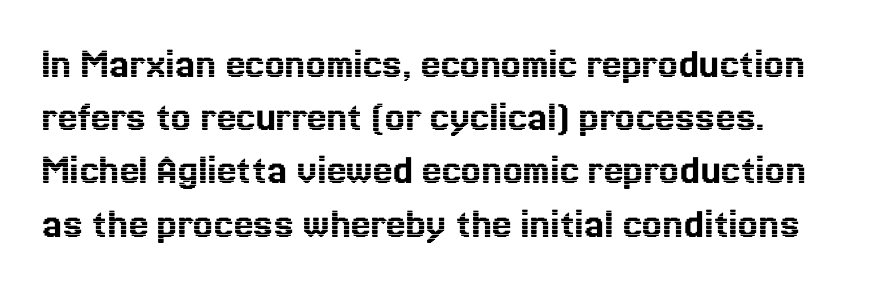
The image shows 44 px text type, upright; set line spacing 1.21x, normal letter spacing, not underlined; a medium x-height.
